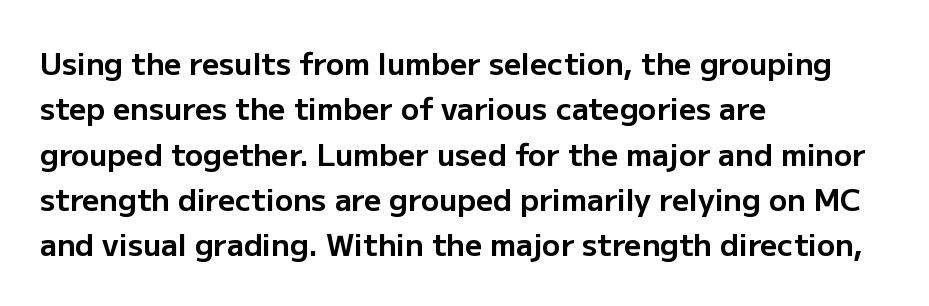
{"serif": "no", "italic": "no", "bold": "yes", "weight": "bold", "width": "normal", "stroke_contrast": "low", "x_height": "medium", "monospaced": "no", "underline": "no", "align": "left", "line_spacing": "normal", "line_spacing_ratio": 1.51, "letter_spacing": "normal", "letter_spacing_em": 0.0, "glyph_px": 30}
